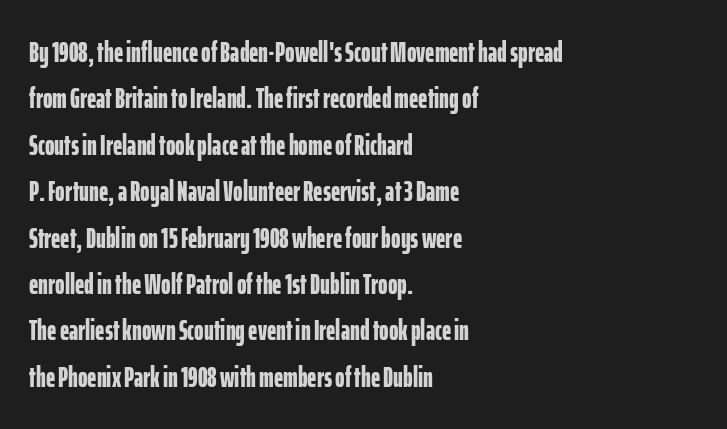
The paragraph has a hard left edge and a soft right edge. These lines are rendered in a variable-pitch font. Letter spacing: default. Each letter's strokes conclude bluntly, with no projecting serifs.
